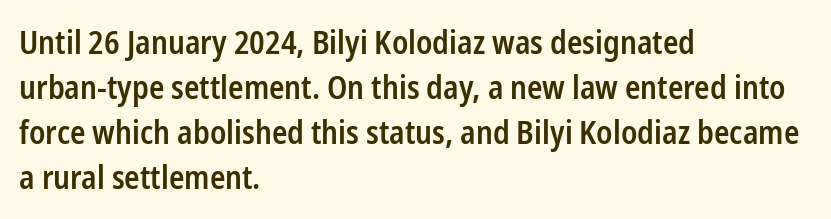
Q: Is the text bold? A: Semi-bold.
Q: Is the text italic (slanted)? A: No, it is upright.
Q: Is the typeface a serif or a sans-serif typeface? A: Sans-serif.
Q: Is the text underlined? A: No.
Q: How is the paragraph aligned? A: Left-aligned.
Q: Is the spacing between letters normal or unusually wide? A: Normal.
Q: Is the spacing between lines tight, normal or loose? A: Normal.
Q: Width (condensed, normal, or wide)? A: Condensed.
Q: Stroke contrast? A: Low.
Q: x-height? A: Medium.
Q: Monospaced? A: No.
